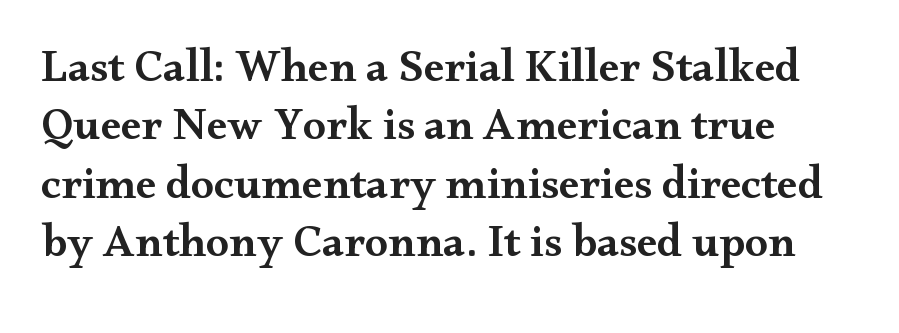
{"serif": "yes", "italic": "no", "bold": "semi", "weight": "semibold", "width": "wide", "stroke_contrast": "medium", "x_height": "small", "monospaced": "no", "underline": "no", "align": "left", "line_spacing": "normal", "line_spacing_ratio": 1.27, "letter_spacing": "normal", "letter_spacing_em": 0.0, "glyph_px": 46}
